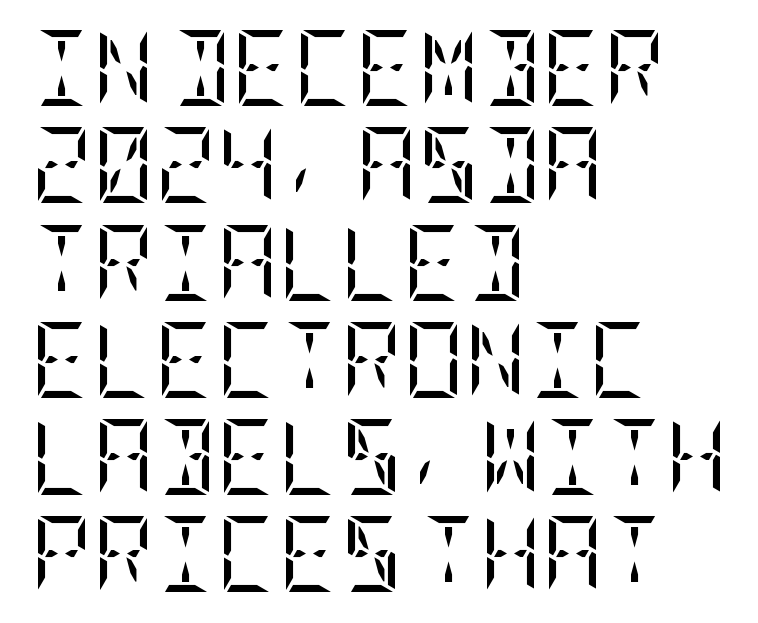
The image shows 76 px regular-weight, condensed serif type, upright; set left-aligned, normal line spacing (1.28x), normal letter spacing, not underlined; low stroke contrast and a large x-height.
